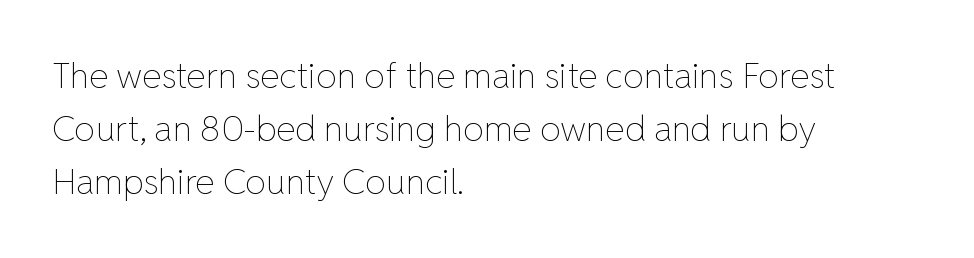
Q: Is the text bold? A: No.
Q: Is the text italic (slanted)? A: No, it is upright.
Q: Is the text underlined? A: No.
Q: How is the paragraph aligned? A: Left-aligned.
Q: Is the spacing between letters normal or unusually wide? A: Normal.
Q: Is the spacing between lines tight, normal or loose? A: Normal.
Q: Width (condensed, normal, or wide)? A: Normal.
Q: Stroke contrast? A: Low.
Q: x-height? A: Medium.
Q: Monospaced? A: No.
